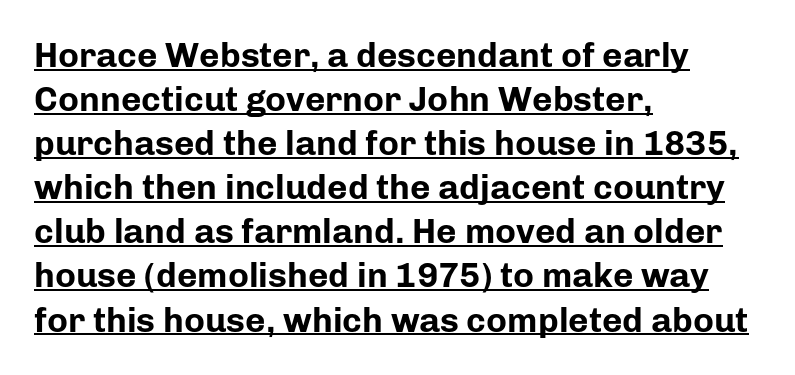
The image shows 35 px bold sans-serif type, upright; set left-aligned, normal line spacing (1.26x), normal letter spacing, underlined; low stroke contrast and a medium x-height.
